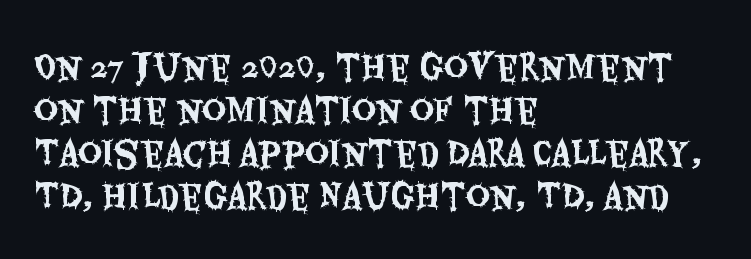
The image shows 33 px condensed sans-serif type, upright; set left-aligned, normal line spacing (1.3x), normal letter spacing, not underlined; medium stroke contrast and a large x-height.
